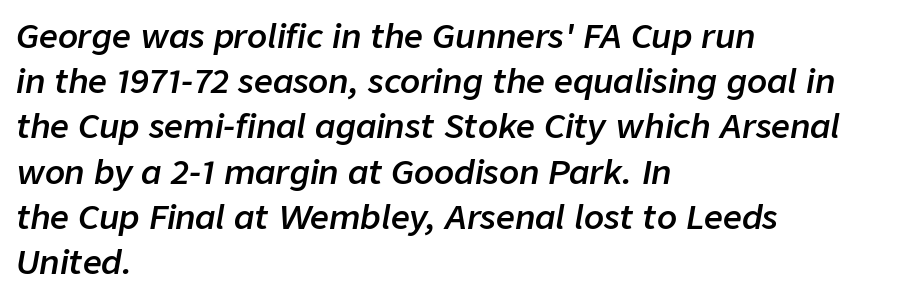
Q: Is the text bold? A: Semi-bold.
Q: Is the text italic (slanted)? A: Yes, it leans right by about 9 degrees.
Q: Is the text underlined? A: No.
Q: How is the paragraph aligned? A: Left-aligned.
Q: Is the spacing between letters normal or unusually wide? A: Normal.
Q: Is the spacing between lines tight, normal or loose? A: Normal.
Q: Width (condensed, normal, or wide)? A: Normal.
Q: Stroke contrast? A: Low.
Q: x-height? A: Medium.
Q: Monospaced? A: No.
